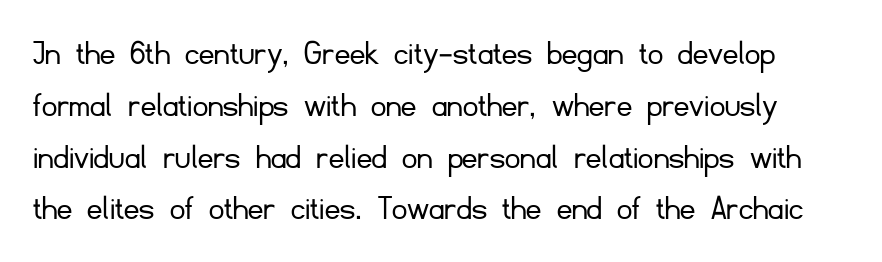
The face looks like a standard text weight, possibly lighter. The specimen reads as upright at a glance. Clear beneath every line of the passage. A typesetter would call this proportional, since set widths differ per character. Tracking value appears to be zero — textbook default spacing.
